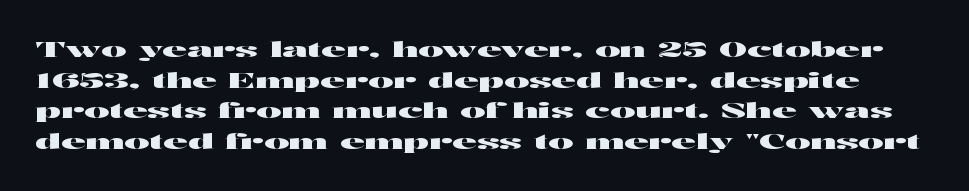
{"italic": "no", "underline": "no", "line_spacing": "normal", "line_spacing_ratio": 1.46, "letter_spacing": "normal", "letter_spacing_em": 0.0, "glyph_px": 21}
